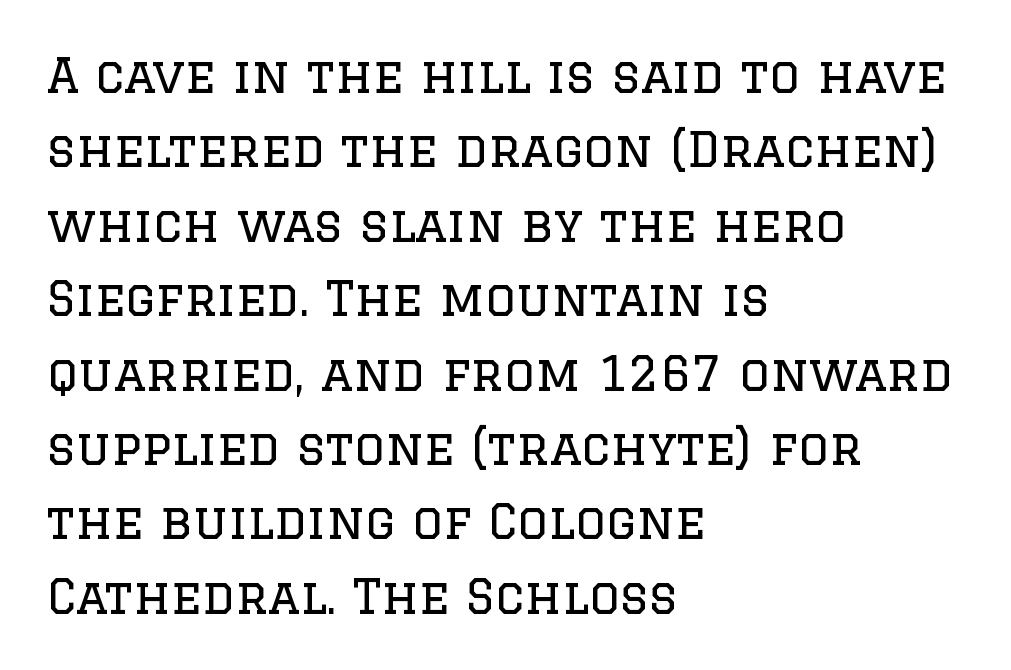
{"serif": "yes", "italic": "no", "bold": "no", "weight": "regular", "width": "normal", "stroke_contrast": "low", "x_height": "large", "monospaced": "no", "underline": "no", "align": "left", "line_spacing": "normal", "line_spacing_ratio": 1.55, "letter_spacing": "normal", "letter_spacing_em": 0.0, "glyph_px": 48}
